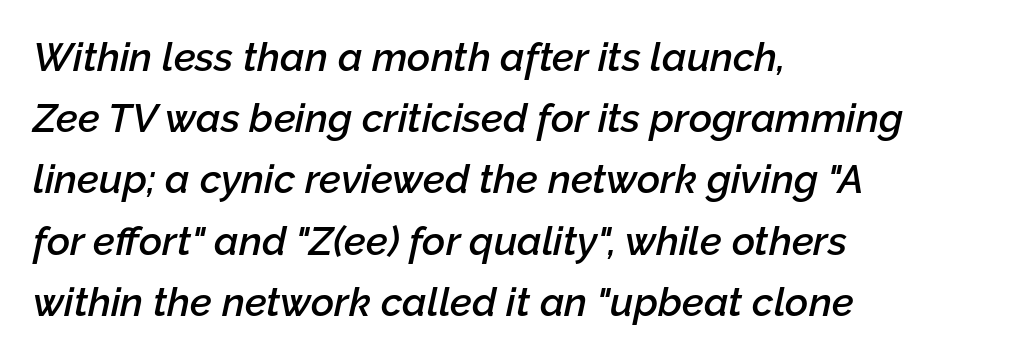
{"italic": "yes", "lean": "right", "slant_degrees": 12, "bold": "semi", "weight": "semibold", "width": "normal", "stroke_contrast": "low", "x_height": "medium", "monospaced": "no", "underline": "no", "align": "left", "line_spacing": "normal", "line_spacing_ratio": 1.53, "letter_spacing": "normal", "letter_spacing_em": 0.0, "glyph_px": 40}
